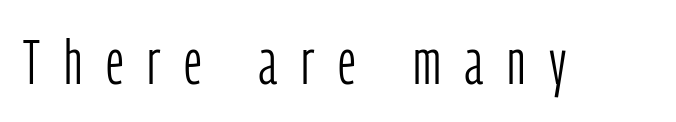
The weight would be labelled regular, book, light, or lighter still. The line texture is sparse and dotted thanks to wide tracking. The letters carry no serifs — their stems end cleanly without finishing strokes. Rendered with straight, roman letterforms. Note the varied advance widths — an 'i' is clearly narrower than an 'm'. Clear beneath every line of the passage.
